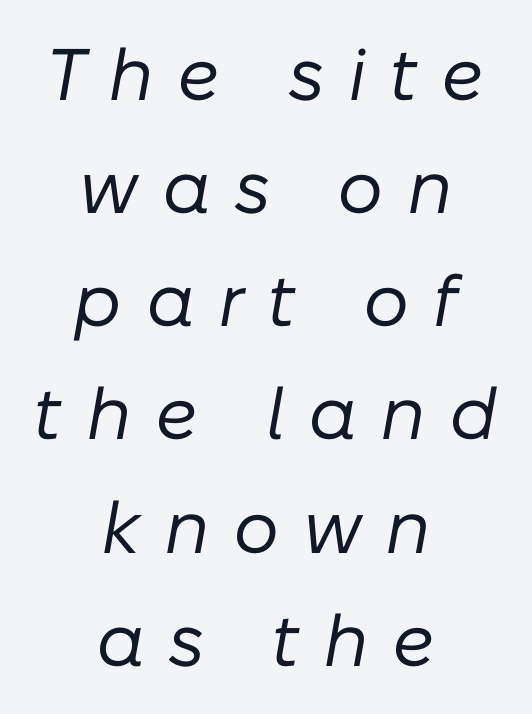
{"italic": "yes", "lean": "right", "slant_degrees": 10, "bold": "no", "weight": "regular", "width": "normal", "stroke_contrast": "low", "x_height": "medium", "monospaced": "no", "underline": "no", "align": "center", "line_spacing": "normal", "line_spacing_ratio": 1.55, "letter_spacing": "wide", "letter_spacing_em": 0.32, "glyph_px": 73}
